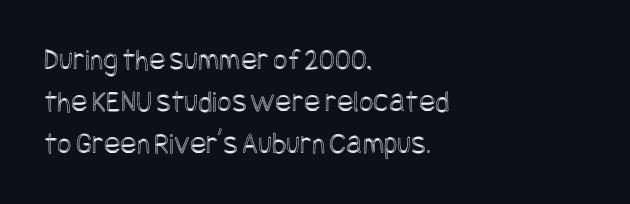
The image shows 31 px condensed type, upright; set left-aligned, normal line spacing (1.35x), normal letter spacing, not underlined; a large x-height.
